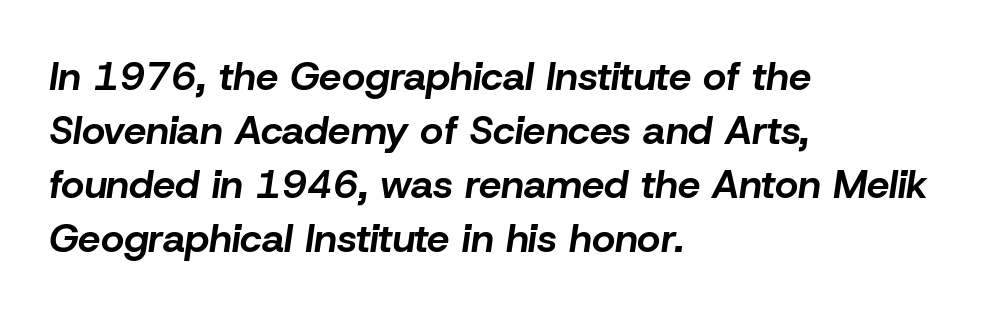
The image shows 40 px bold type, italic (leaning right); set left-aligned, normal line spacing (1.35x), normal letter spacing, not underlined; low stroke contrast and a medium x-height.
